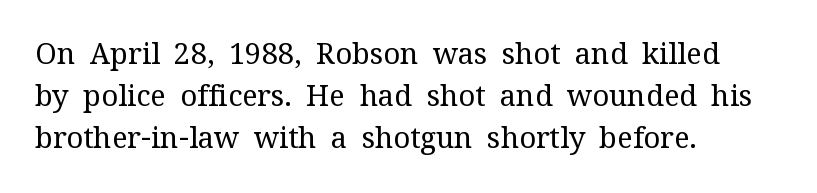
The image shows 29 px regular-weight serif type, upright; set left-aligned, normal line spacing (1.45x), normal letter spacing, not underlined; medium stroke contrast and a medium x-height.
